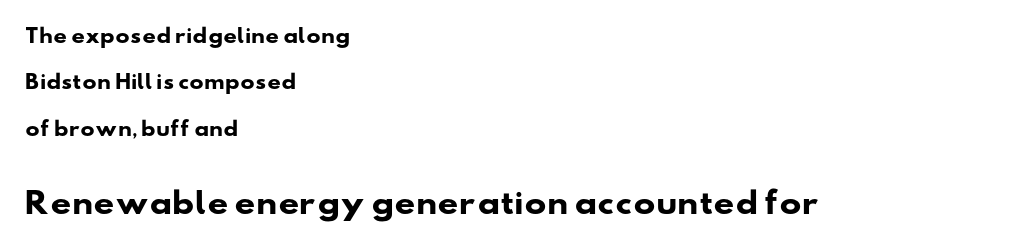
The image shows 29 px heavy, wide sans-serif type; set left-aligned, loose line spacing (2.44x), normal letter spacing, not underlined; the second (bottom) block is 1.53x larger; low stroke contrast and a small x-height.
